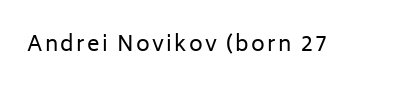
The image shows 21 px text type, upright; set not underlined.
